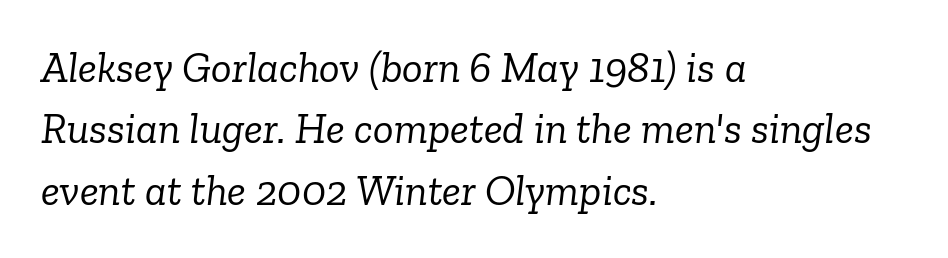
Q: Is the text bold? A: No.
Q: Is the text italic (slanted)? A: Yes, it leans right by about 6 degrees.
Q: Is the typeface a serif or a sans-serif typeface? A: Serif.
Q: Is the text underlined? A: No.
Q: How is the paragraph aligned? A: Left-aligned.
Q: Is the spacing between letters normal or unusually wide? A: Normal.
Q: Is the spacing between lines tight, normal or loose? A: Normal.
Q: Width (condensed, normal, or wide)? A: Normal.
Q: Stroke contrast? A: Low.
Q: x-height? A: Medium.
Q: Monospaced? A: No.
